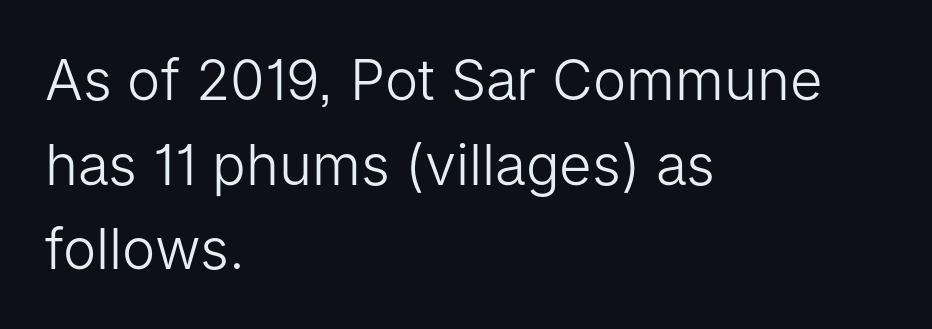
{"serif": "no", "italic": "no", "bold": "no", "weight": "light", "width": "normal", "stroke_contrast": "low", "x_height": "medium", "monospaced": "no", "underline": "no", "align": "left", "line_spacing": "normal", "line_spacing_ratio": 1.51, "letter_spacing": "normal", "letter_spacing_em": 0.0, "glyph_px": 56}
